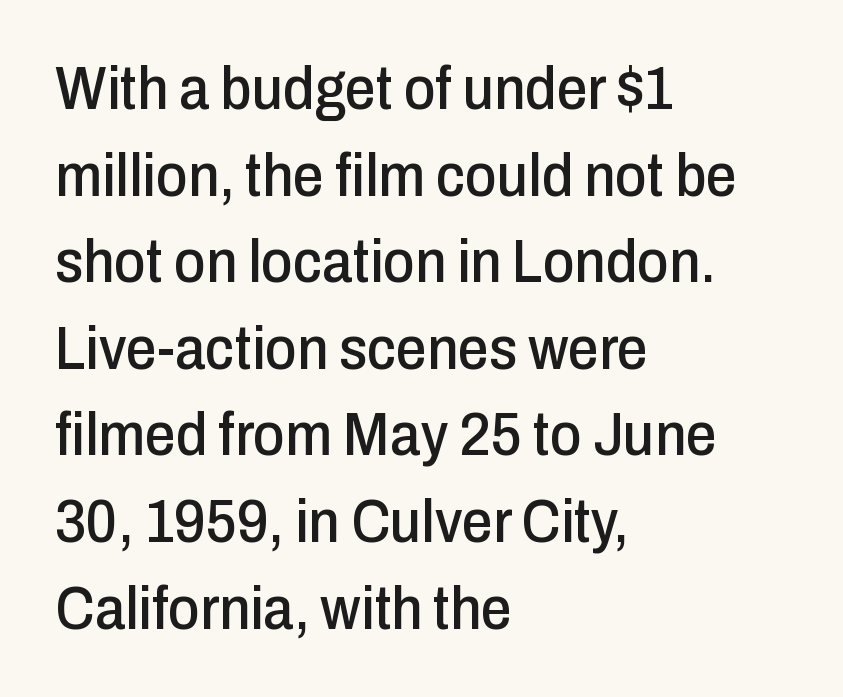
Q: Is the text italic (slanted)? A: No, it is upright.
Q: Is the typeface a serif or a sans-serif typeface? A: Sans-serif.
Q: Is the text underlined? A: No.
Q: How is the paragraph aligned? A: Left-aligned.
Q: Is the spacing between letters normal or unusually wide? A: Normal.
Q: Is the spacing between lines tight, normal or loose? A: Normal.
Q: Width (condensed, normal, or wide)? A: Condensed.
Q: Stroke contrast? A: Low.
Q: x-height? A: Medium.
Q: Monospaced? A: No.
